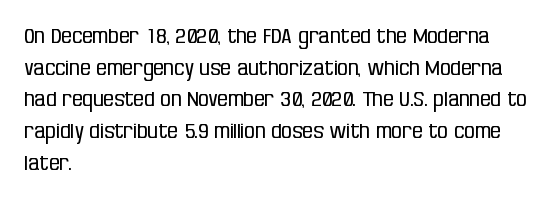
{"italic": "no", "bold": "no", "underline": "no", "align": "left", "line_spacing": "normal", "line_spacing_ratio": 1.51, "letter_spacing": "normal", "letter_spacing_em": 0.0, "glyph_px": 21}
